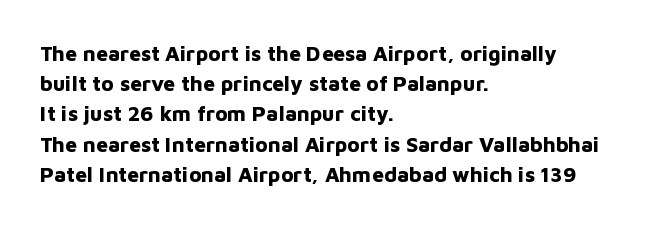
Q: Is the text bold? A: Yes.
Q: Is the text italic (slanted)? A: No, it is upright.
Q: Is the text underlined? A: No.
Q: How is the paragraph aligned? A: Left-aligned.
Q: Is the spacing between letters normal or unusually wide? A: Normal.
Q: Is the spacing between lines tight, normal or loose? A: Normal.
